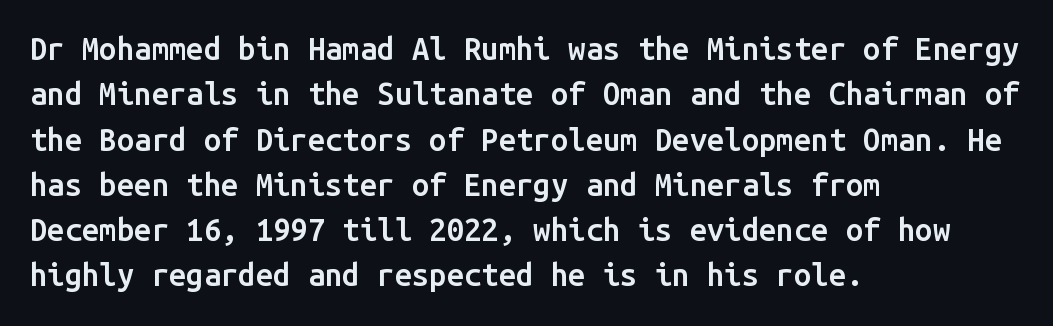
The image shows 31 px semibold sans-serif type, upright, monospaced; set left-aligned, normal line spacing (1.46x), normal letter spacing, not underlined; low stroke contrast and a medium x-height.
